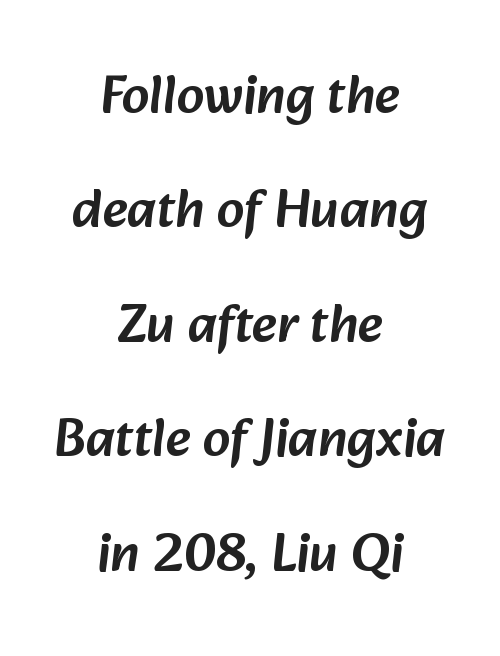
The image shows 54 px sans-serif type; set centered, loose line spacing (2.12x), normal letter spacing, not underlined; low stroke contrast and a medium x-height.
